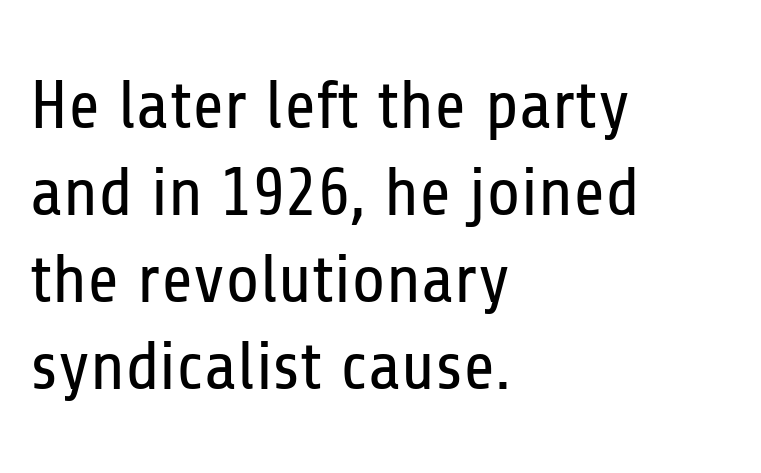
Are there feet on the stems? There aren't — it's a sans. Quick note: interline space is typical. The passage is arranged the way most books set body copy — flush left. Think of a printed novel: that variable character pitch is what you see here.
